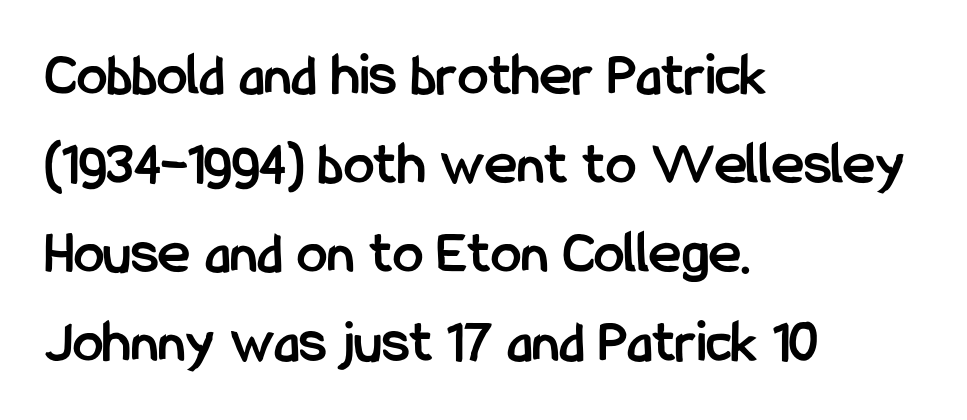
Q: Is the text bold? A: Yes.
Q: Is the text italic (slanted)? A: No, it is upright.
Q: Is the typeface a serif or a sans-serif typeface? A: Sans-serif.
Q: Is the text underlined? A: No.
Q: How is the paragraph aligned? A: Left-aligned.
Q: Is the spacing between letters normal or unusually wide? A: Normal.
Q: Is the spacing between lines tight, normal or loose? A: Normal.
Q: Width (condensed, normal, or wide)? A: Condensed.
Q: Stroke contrast? A: Low.
Q: x-height? A: Medium.
Q: Monospaced? A: No.
